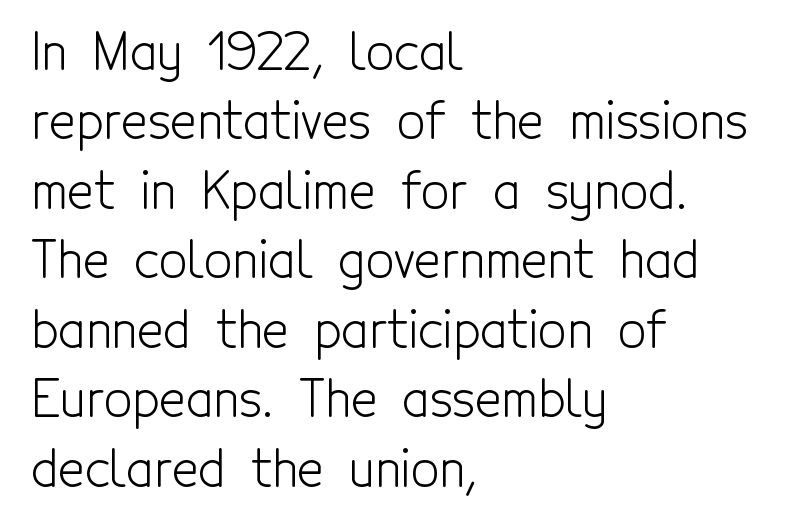
Each letter's strokes conclude bluntly, with no projecting serifs. Observe the ordinary spacing: letters are neighbours, not strangers. Leading matches the norm, producing a regular column. You could not count columns in this text — the font is proportionally spaced. Line beginnings align vertically; line endings do not. This sample uses an upright cut, with every glyph sitting square on the baseline.
